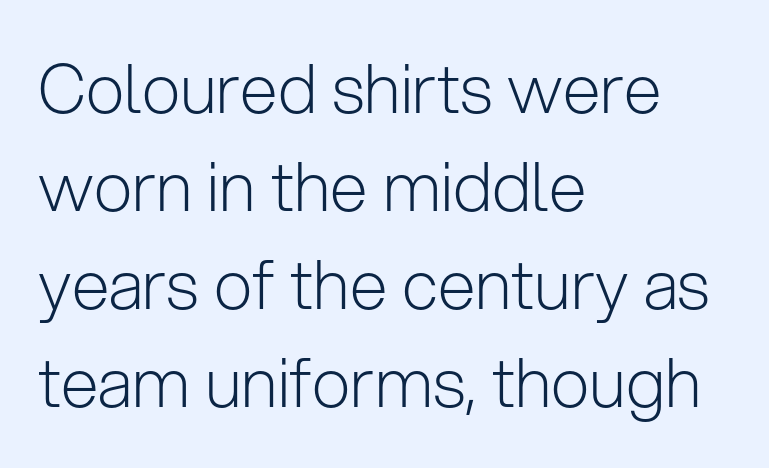
Q: Is the text bold? A: No.
Q: Is the text italic (slanted)? A: No, it is upright.
Q: Is the typeface a serif or a sans-serif typeface? A: Sans-serif.
Q: Is the text underlined? A: No.
Q: How is the paragraph aligned? A: Left-aligned.
Q: Is the spacing between letters normal or unusually wide? A: Normal.
Q: Is the spacing between lines tight, normal or loose? A: Normal.
Q: Width (condensed, normal, or wide)? A: Normal.
Q: Stroke contrast? A: Low.
Q: x-height? A: Medium.
Q: Monospaced? A: No.
